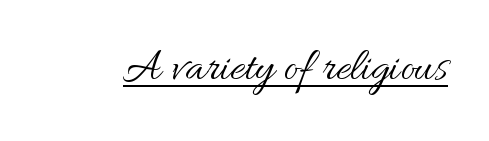
{"bold": "no", "weight": "regular", "width": "normal", "stroke_contrast": "medium", "x_height": "small", "monospaced": "no", "underline": "yes", "letter_spacing": "normal", "letter_spacing_em": 0.0, "glyph_px": 45}
